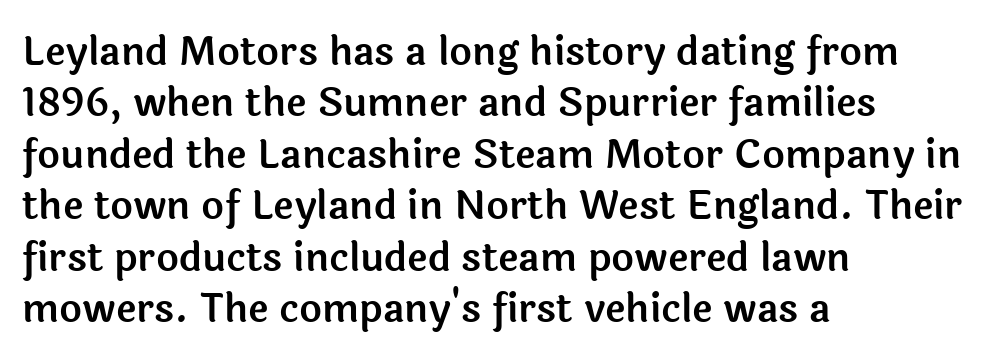
{"serif": "no", "italic": "no", "width": "normal", "x_height": "medium", "monospaced": "no", "underline": "no", "align": "left", "line_spacing": "normal", "line_spacing_ratio": 1.32, "letter_spacing": "normal", "letter_spacing_em": 0.0, "glyph_px": 39}
